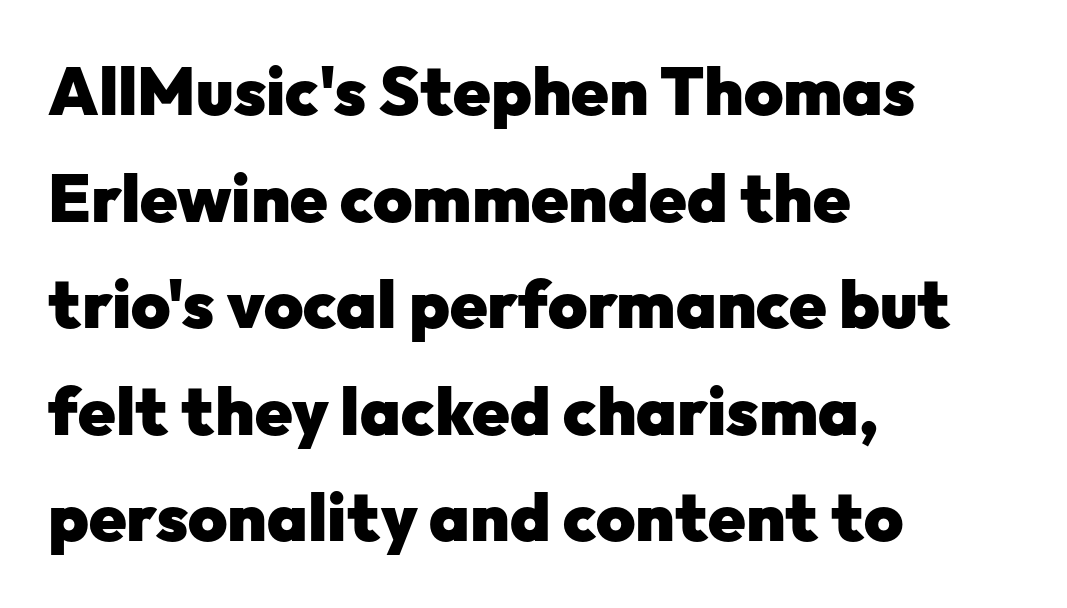
The image shows 67 px heavy sans-serif type, upright; set left-aligned, normal line spacing (1.59x), normal letter spacing, not underlined; low stroke contrast and a medium x-height.
